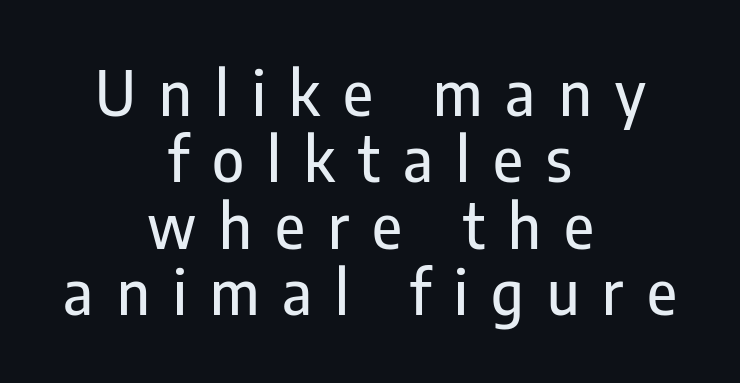
Q: Is the text italic (slanted)? A: No, it is upright.
Q: Is the typeface a serif or a sans-serif typeface? A: Sans-serif.
Q: Is the text underlined? A: No.
Q: How is the paragraph aligned? A: Centered.
Q: Is the spacing between letters normal or unusually wide? A: Unusually wide.
Q: Is the spacing between lines tight, normal or loose? A: Tight.
Q: Width (condensed, normal, or wide)? A: Condensed.
Q: Stroke contrast? A: Low.
Q: x-height? A: Medium.
Q: Monospaced? A: No.
